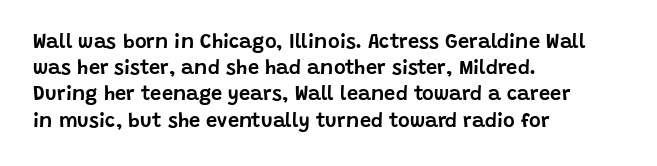
Rows of type keep a routine distance in the vertical direction. Designer's note — italics off, roman on. These lines stack with their left ends in a neat column. You could call the tracking neutral — neither tight nor loose. Each row of text sits above clean, open space.
